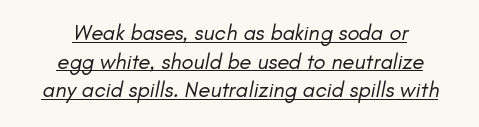
The image shows 22 px text type; set centered, normal line spacing (1.3x), normal letter spacing, underlined.
